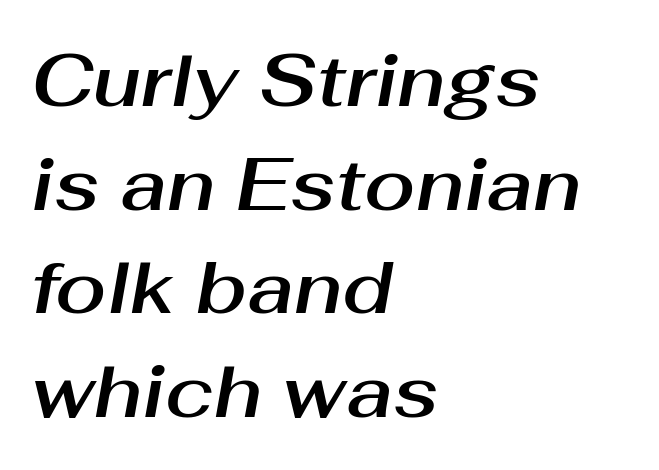
Q: Is the text italic (slanted)? A: Yes, it leans right by about 10 degrees.
Q: Is the text underlined? A: No.
Q: How is the paragraph aligned? A: Left-aligned.
Q: Is the spacing between letters normal or unusually wide? A: Normal.
Q: Is the spacing between lines tight, normal or loose? A: Normal.
Q: Width (condensed, normal, or wide)? A: Normal.
Q: Stroke contrast? A: Medium.
Q: x-height? A: Medium.
Q: Monospaced? A: No.
